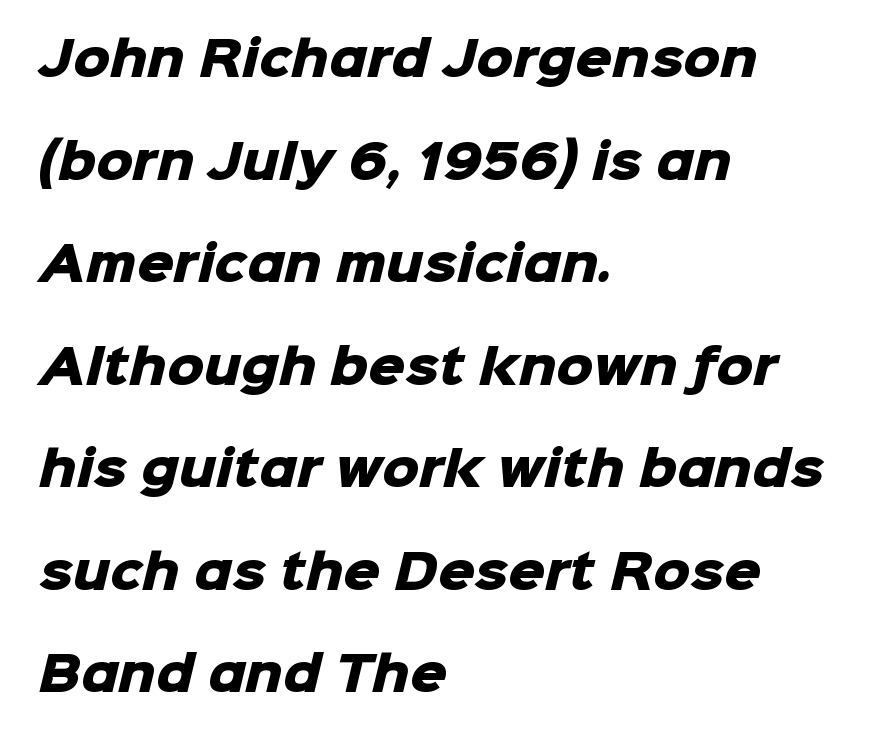
The image shows 46 px heavy sans-serif type; set left-aligned, loose line spacing (2.23x), normal letter spacing, not underlined; low stroke contrast and a medium x-height.
